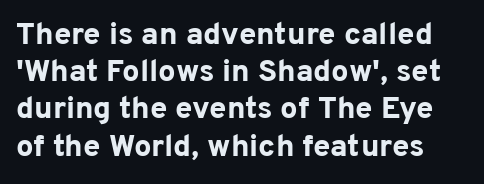
Q: Is the text bold? A: Yes.
Q: Is the text italic (slanted)? A: No, it is upright.
Q: Is the typeface a serif or a sans-serif typeface? A: Sans-serif.
Q: Is the text underlined? A: No.
Q: Is the spacing between letters normal or unusually wide? A: Normal.
Q: Width (condensed, normal, or wide)? A: Normal.
Q: Stroke contrast? A: Low.
Q: x-height? A: Medium.
Q: Monospaced? A: No.
